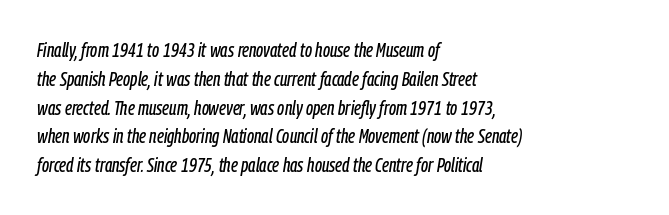
{"italic": "yes", "lean": "right", "slant_degrees": 9, "underline": "no", "align": "left", "line_spacing": "normal", "line_spacing_ratio": 1.44, "letter_spacing": "normal", "letter_spacing_em": 0.0, "glyph_px": 20}
